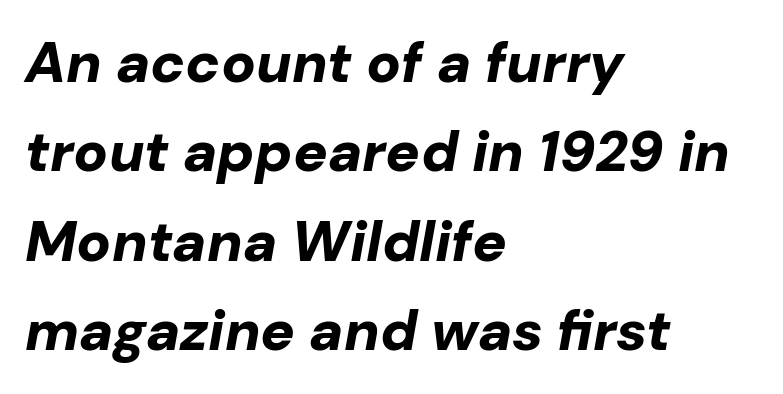
{"italic": "yes", "lean": "right", "slant_degrees": 10, "bold": "yes", "weight": "bold", "width": "normal", "stroke_contrast": "low", "x_height": "medium", "monospaced": "no", "underline": "no", "align": "left", "line_spacing": "normal", "line_spacing_ratio": 1.57, "letter_spacing": "normal", "letter_spacing_em": 0.0, "glyph_px": 57}
